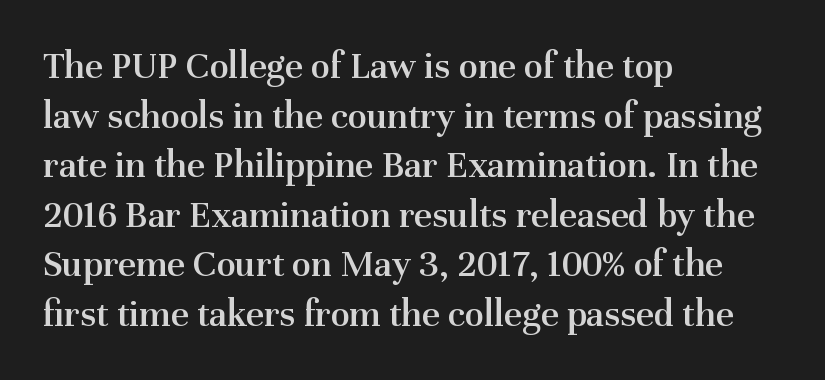
Q: Is the text bold? A: Semi-bold.
Q: Is the text italic (slanted)? A: No, it is upright.
Q: Is the typeface a serif or a sans-serif typeface? A: Serif.
Q: Is the text underlined? A: No.
Q: How is the paragraph aligned? A: Left-aligned.
Q: Is the spacing between letters normal or unusually wide? A: Normal.
Q: Is the spacing between lines tight, normal or loose? A: Normal.
Q: Width (condensed, normal, or wide)? A: Normal.
Q: Stroke contrast? A: Medium.
Q: x-height? A: Medium.
Q: Monospaced? A: No.
